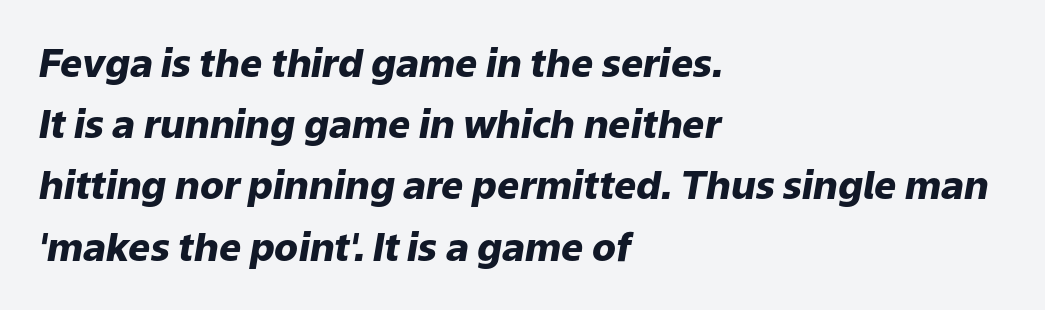
{"italic": "yes", "lean": "right", "slant_degrees": 9, "bold": "yes", "weight": "heavy", "width": "normal", "stroke_contrast": "low", "x_height": "medium", "monospaced": "no", "underline": "no", "align": "left", "line_spacing": "normal", "line_spacing_ratio": 1.57, "letter_spacing": "normal", "letter_spacing_em": 0.0, "glyph_px": 39}
